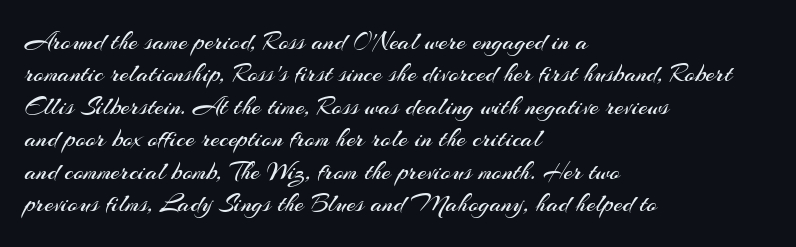
The image shows 26 px text type; set left-aligned, normal line spacing (1.25x), normal letter spacing, not underlined.
